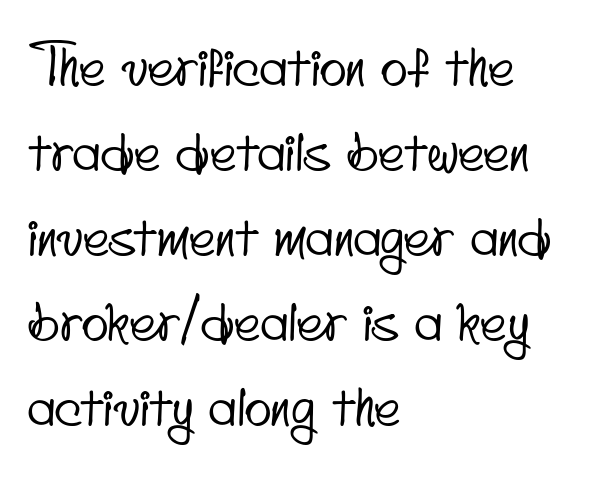
{"serif": "no", "width": "condensed", "stroke_contrast": "low", "x_height": "small", "monospaced": "no", "underline": "no", "align": "left", "line_spacing": "normal", "line_spacing_ratio": 1.52, "letter_spacing": "normal", "letter_spacing_em": 0.0, "glyph_px": 56}
